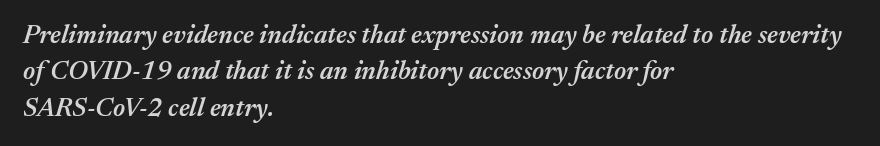
Q: Is the text bold? A: Semi-bold.
Q: Is the text italic (slanted)? A: Yes, it leans right by about 17 degrees.
Q: Is the text underlined? A: No.
Q: How is the paragraph aligned? A: Left-aligned.
Q: Is the spacing between letters normal or unusually wide? A: Normal.
Q: Is the spacing between lines tight, normal or loose? A: Normal.
